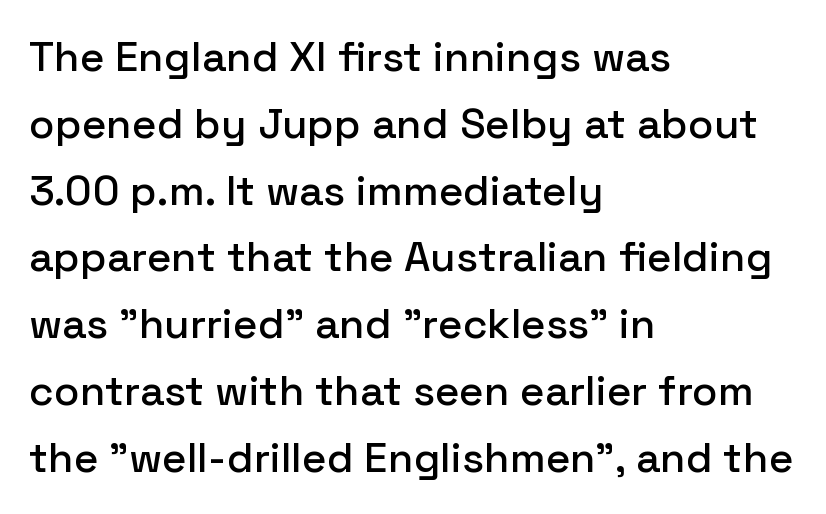
How would I describe the line gaps? Plain and ordinary. You can tell it's not italic because the verticals are truly vertical. The string is rendered with underlining switched off. The characters display no serif detailing; their extremities are plain. Short note: letters normally spaced. These lines are set flush left with a ragged right edge.
